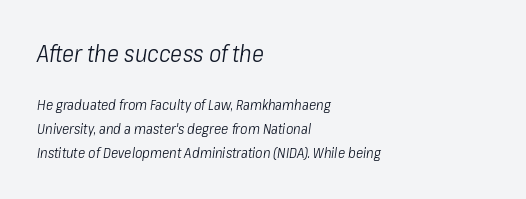
No extra tracking has been applied to these lines. Scale decreases going downward across the two blocks. Check under the words: just untouched page. Compared with ordinary roman type, these characters are visibly tilted. The letters look calm and open, with moderate or lighter stems.
